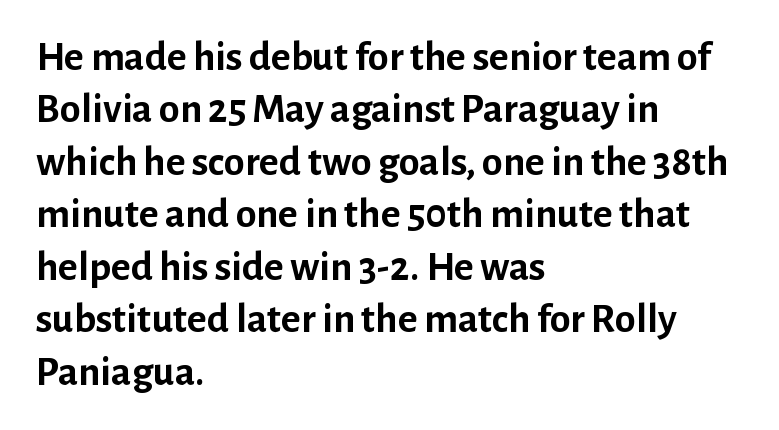
Q: Is the text bold? A: Yes.
Q: Is the text italic (slanted)? A: No, it is upright.
Q: Is the typeface a serif or a sans-serif typeface? A: Sans-serif.
Q: Is the text underlined? A: No.
Q: How is the paragraph aligned? A: Left-aligned.
Q: Is the spacing between letters normal or unusually wide? A: Normal.
Q: Is the spacing between lines tight, normal or loose? A: Normal.
Q: Width (condensed, normal, or wide)? A: Normal.
Q: Stroke contrast? A: Low.
Q: x-height? A: Medium.
Q: Monospaced? A: No.
